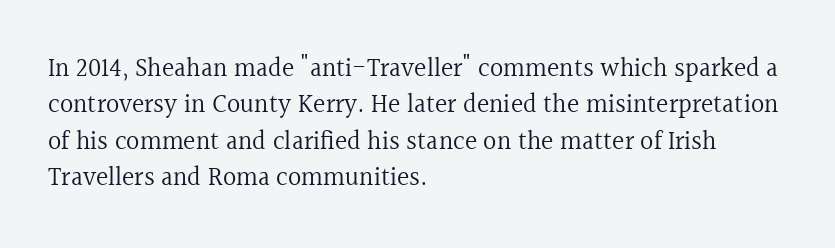
Short and long lines alike share a common starting point at left. The typeface has the unassuming heft of standard copy or less. Is the letter spacing exaggerated? No — it looks like the ordinary default. Has an underline been added? It has not. Posture: vertical.
